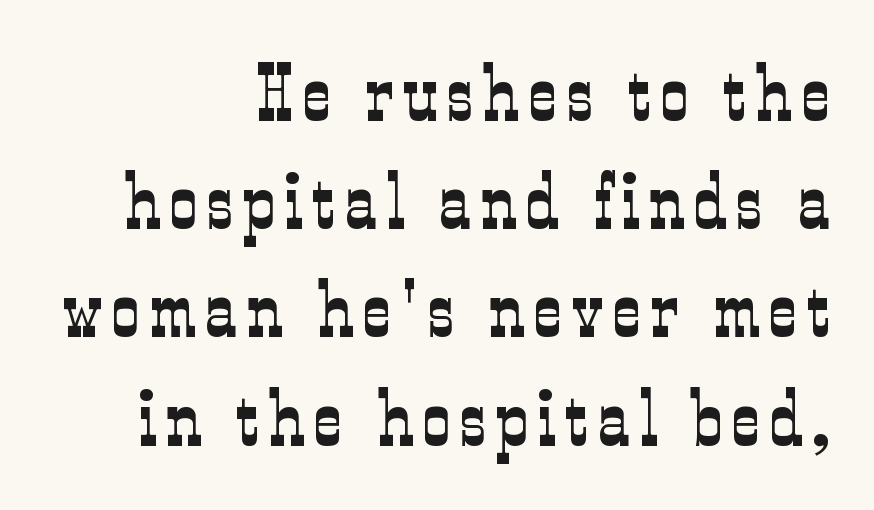
{"serif": "yes", "italic": "no", "bold": "no", "weight": "light", "width": "condensed", "stroke_contrast": "low", "x_height": "medium", "monospaced": "no", "underline": "no", "align": "right", "line_spacing": "normal", "line_spacing_ratio": 1.37, "glyph_px": 79}
